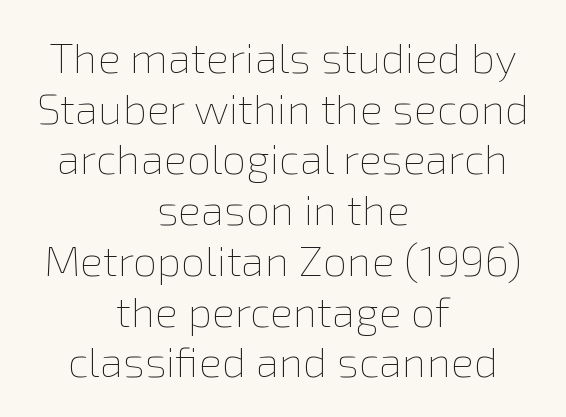
{"italic": "no", "bold": "no", "weight": "thin", "width": "normal", "stroke_contrast": "low", "x_height": "medium", "monospaced": "no", "underline": "no", "align": "center", "line_spacing_ratio": 1.18, "letter_spacing": "normal", "letter_spacing_em": 0.0, "glyph_px": 43}
